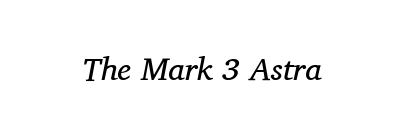
You could call the tracking neutral — neither tight nor loose. Reading down the block, each line starts at a different indent, mirrored at its end. Yep, that's italic — everything's leaning. The rendering shows small feet on the letterforms — a serif design. You could not count columns in this text — the font is proportionally spaced. The strokes are not fattened; the text isn't bold.
